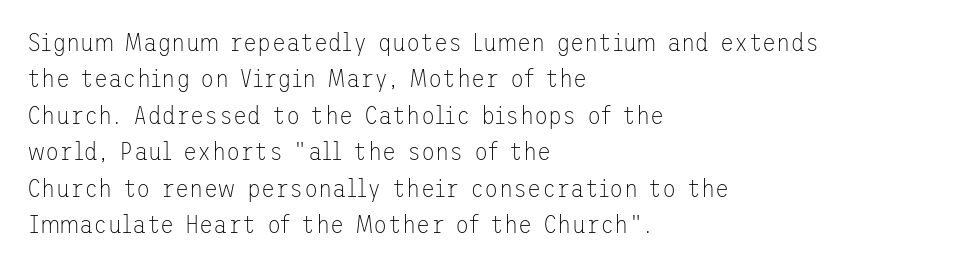
Q: Is the text bold? A: No.
Q: Is the text italic (slanted)? A: No, it is upright.
Q: Is the text underlined? A: No.
Q: How is the paragraph aligned? A: Left-aligned.
Q: Is the spacing between letters normal or unusually wide? A: Normal.
Q: Is the spacing between lines tight, normal or loose? A: Normal.
